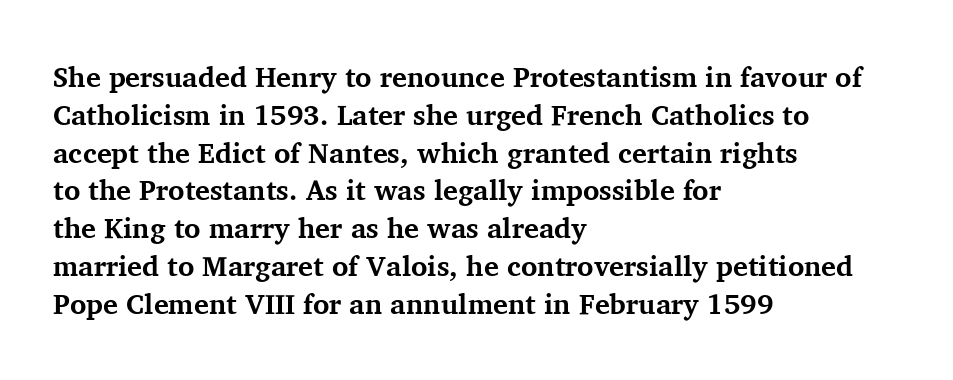
The image shows 28 px bold serif type, upright; set left-aligned, normal line spacing (1.35x), normal letter spacing, not underlined; medium stroke contrast and a medium x-height.
